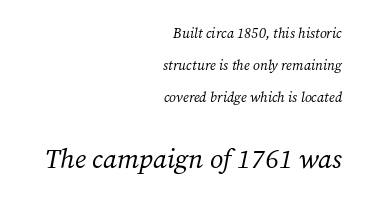
The later block is typeset at a bigger size than the earlier block. Beneath every word, the page is bare. Posture: slanted. Every row of glyphs terminates at an identical x-position on the right. Letter spacing: default.
